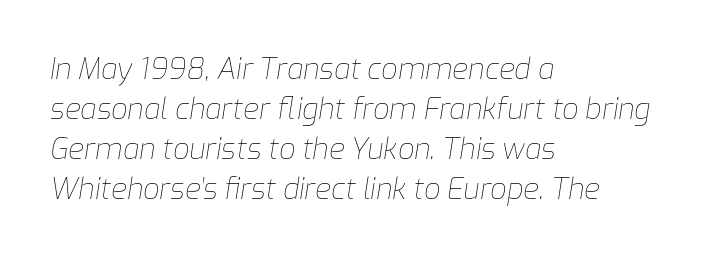
Visually the block forms a straight wall on the left and a jagged coastline on the right. Looks like regular typesetting: each glyph gets only the width it needs. Rendered with sloped, italic letterforms. A clean baseline with only descenders dipping below it. The tracking reads as untouched default to a designer's eye. Summary of vertical rhythm: regular, with standard interline spacing.
